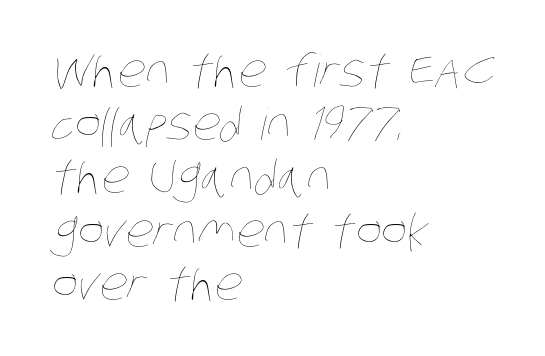
The image shows 44 px thin, condensed type; set left-aligned, line spacing 1.21x, normal letter spacing, not underlined; low stroke contrast and a large x-height.
